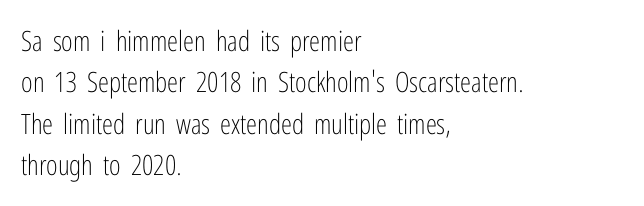
Q: Is the text bold? A: No.
Q: Is the text italic (slanted)? A: No, it is upright.
Q: Is the typeface a serif or a sans-serif typeface? A: Sans-serif.
Q: Is the text underlined? A: No.
Q: How is the paragraph aligned? A: Left-aligned.
Q: Is the spacing between letters normal or unusually wide? A: Normal.
Q: Is the spacing between lines tight, normal or loose? A: Normal.
Q: Width (condensed, normal, or wide)? A: Condensed.
Q: Stroke contrast? A: Low.
Q: x-height? A: Medium.
Q: Monospaced? A: No.
